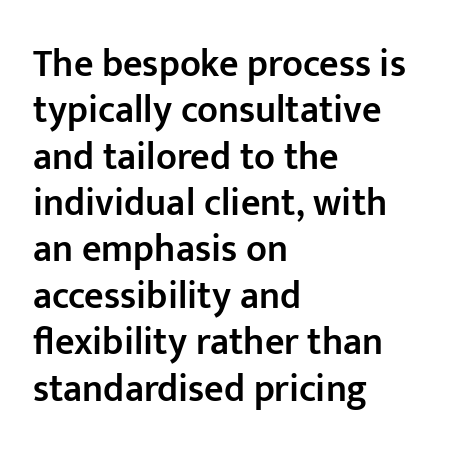
{"serif": "no", "italic": "no", "bold": "semi", "weight": "semibold", "width": "normal", "stroke_contrast": "low", "x_height": "medium", "monospaced": "no", "underline": "no", "align": "left", "line_spacing_ratio": 1.22, "letter_spacing": "normal", "letter_spacing_em": 0.0, "glyph_px": 38}
